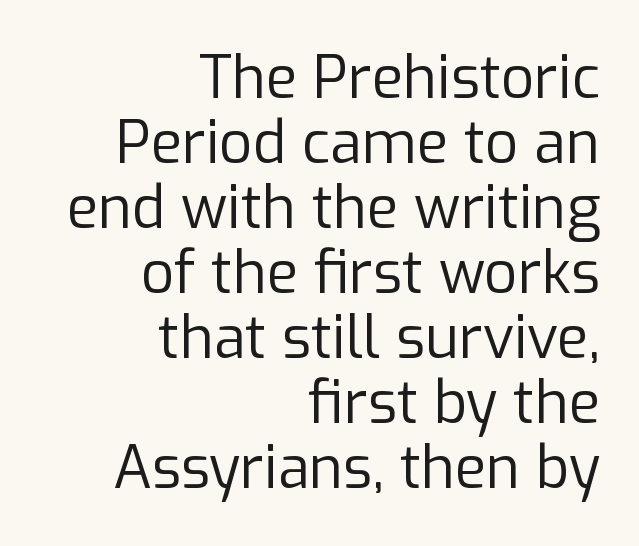
Where is the straight margin? On the right. In terms of posture, this sample is upright. These lines are rendered in a variable-pitch font. The line texture is even and compact thanks to regular tracking.
